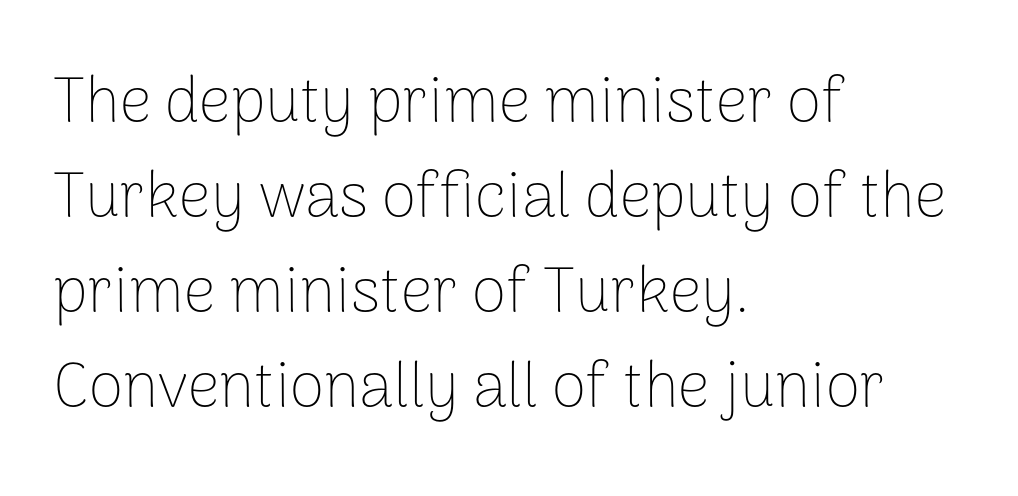
The rag falls on the right side of this text block. Compared with typical paragraphs, the rows here are spaced about the same. The face looks like a standard text weight, possibly lighter. In terms of letterform style, serifs are entirely absent. The area under the type is left untouched. The type sits square on the baseline with zero lean.
